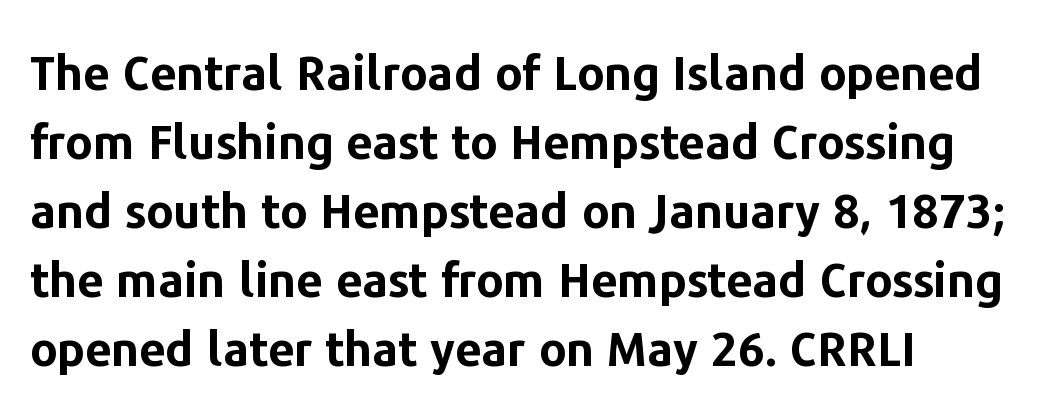
{"serif": "no", "italic": "no", "bold": "yes", "weight": "bold", "width": "normal", "stroke_contrast": "low", "x_height": "medium", "monospaced": "no", "underline": "no", "align": "left", "line_spacing": "normal", "line_spacing_ratio": 1.47, "letter_spacing": "normal", "letter_spacing_em": 0.0, "glyph_px": 47}
